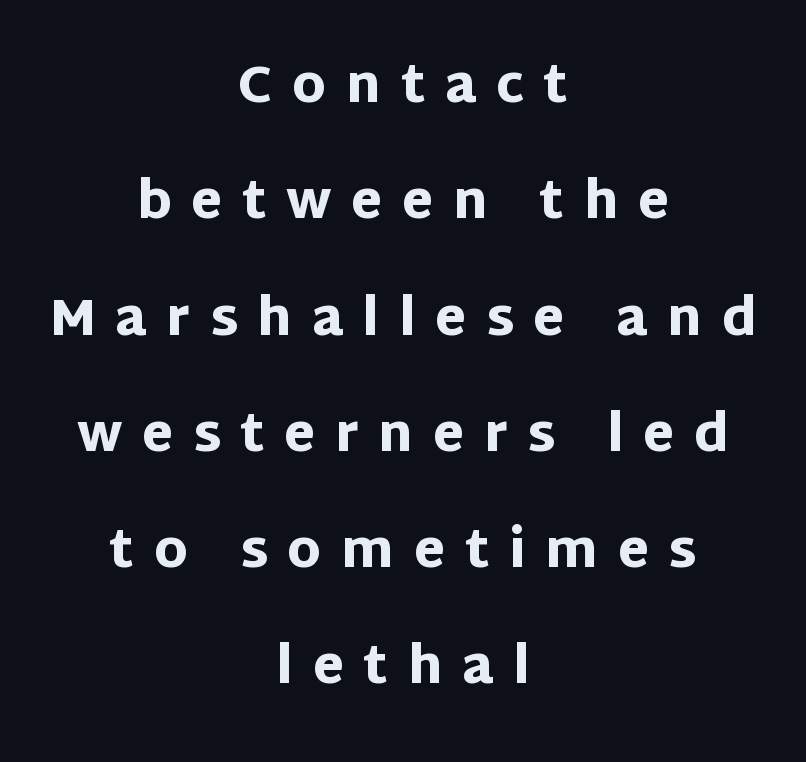
Q: Is the text bold? A: Yes.
Q: Is the text italic (slanted)? A: No, it is upright.
Q: Is the typeface a serif or a sans-serif typeface? A: Sans-serif.
Q: Is the text underlined? A: No.
Q: How is the paragraph aligned? A: Centered.
Q: Is the spacing between letters normal or unusually wide? A: Unusually wide.
Q: Is the spacing between lines tight, normal or loose? A: Loose.
Q: Width (condensed, normal, or wide)? A: Normal.
Q: Stroke contrast? A: Low.
Q: x-height? A: Large.
Q: Monospaced? A: No.
